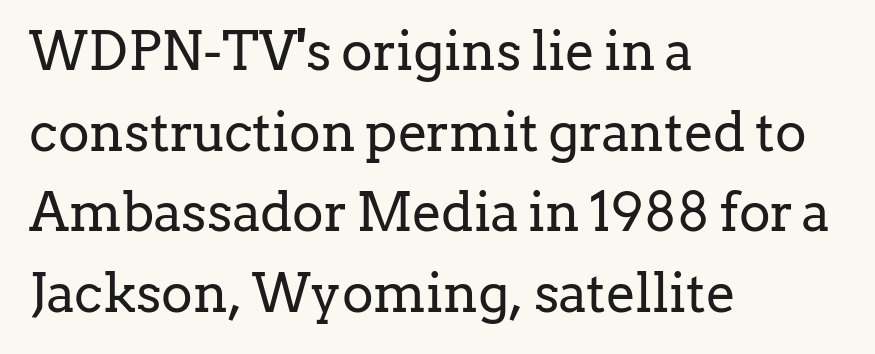
{"serif": "yes", "italic": "no", "bold": "no", "weight": "regular", "width": "normal", "stroke_contrast": "low", "x_height": "medium", "monospaced": "no", "underline": "no", "align": "left", "line_spacing": "normal", "line_spacing_ratio": 1.52, "letter_spacing": "normal", "letter_spacing_em": 0.0, "glyph_px": 53}
